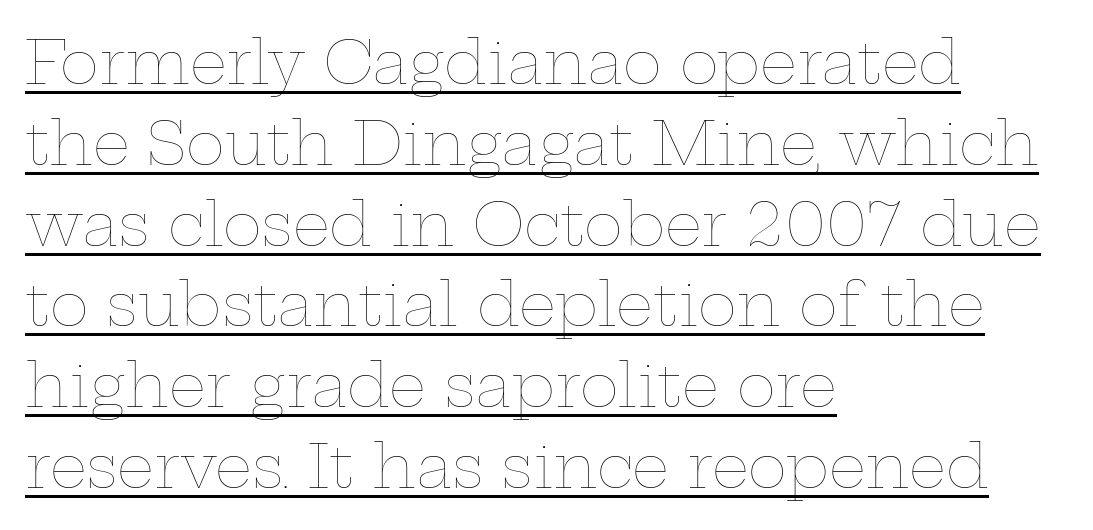
Q: Is the text bold? A: No.
Q: Is the text italic (slanted)? A: No, it is upright.
Q: Is the text underlined? A: Yes.
Q: How is the paragraph aligned? A: Left-aligned.
Q: Is the spacing between letters normal or unusually wide? A: Normal.
Q: Is the spacing between lines tight, normal or loose? A: Normal.
Q: Width (condensed, normal, or wide)? A: Wide.
Q: Stroke contrast? A: Low.
Q: x-height? A: Medium.
Q: Monospaced? A: No.
